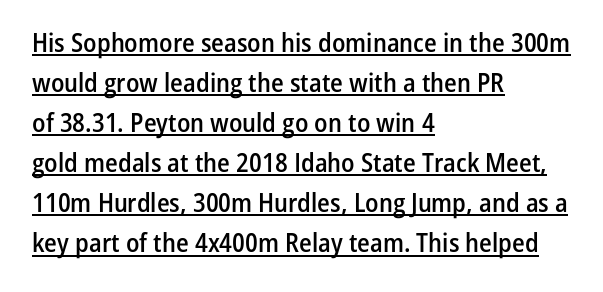
The image shows 26 px text type, upright; set left-aligned, normal line spacing (1.54x), normal letter spacing, underlined.
